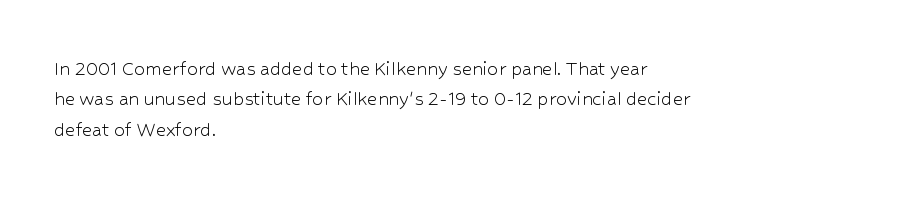
Q: Is the text bold? A: No.
Q: Is the text italic (slanted)? A: No, it is upright.
Q: Is the text underlined? A: No.
Q: How is the paragraph aligned? A: Left-aligned.
Q: Is the spacing between letters normal or unusually wide? A: Normal.
Q: Is the spacing between lines tight, normal or loose? A: Normal.
